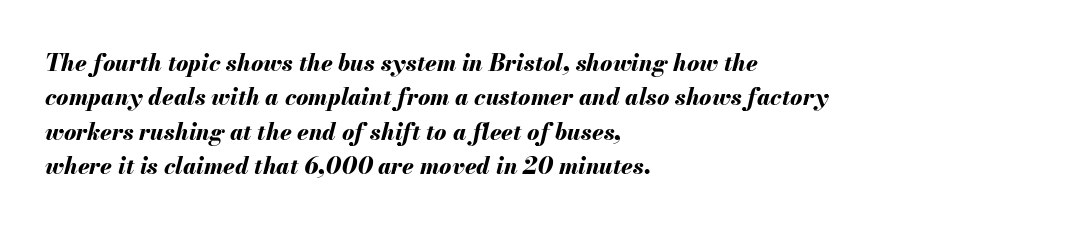
The image shows 23 px bold type, italic (leaning right); set left-aligned, normal line spacing (1.5x), normal letter spacing, not underlined.
